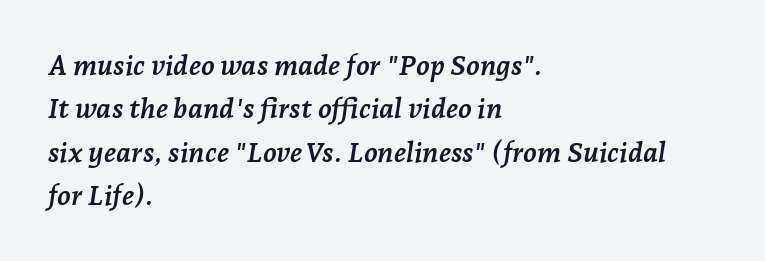
{"serif": "yes", "italic": "yes", "lean": "right", "slant_degrees": 7, "bold": "yes", "weight": "semibold", "width": "normal", "stroke_contrast": "low", "x_height": "medium", "monospaced": "no", "underline": "no", "align": "left", "line_spacing": "normal", "line_spacing_ratio": 1.55, "letter_spacing": "normal", "letter_spacing_em": 0.0, "glyph_px": 28}
